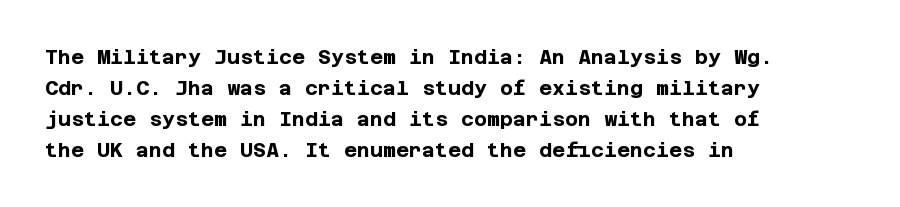
Q: Is the text bold? A: Yes.
Q: Is the text italic (slanted)? A: No, it is upright.
Q: Is the text underlined? A: No.
Q: How is the paragraph aligned? A: Left-aligned.
Q: Is the spacing between letters normal or unusually wide? A: Normal.
Q: Is the spacing between lines tight, normal or loose? A: Normal.
